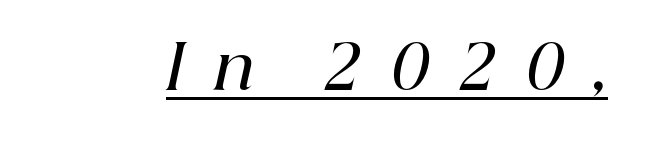
The passage shown is typed in a proportional face where columns would drift. Each line of the rendering has a horizontal stroke beneath the glyphs. The designer went with a serif here, giving each stem small feet. Does extra space separate the letters? Yes, quite a lot of it. Weight: semibold (demi). You can tell it's italic because the verticals aren't actually vertical.
